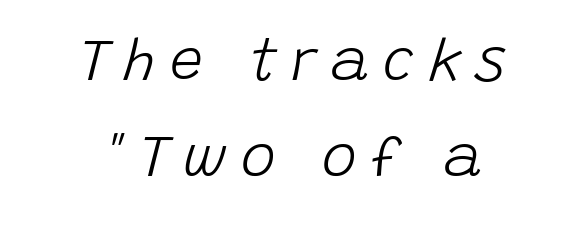
{"italic": "yes", "lean": "right", "slant_degrees": 15, "bold": "no", "weight": "light", "width": "normal", "stroke_contrast": "low", "x_height": "large", "monospaced": "no", "underline": "no", "align": "center", "line_spacing": "normal", "line_spacing_ratio": 1.62, "letter_spacing": "wide", "letter_spacing_em": 0.24, "glyph_px": 59}
